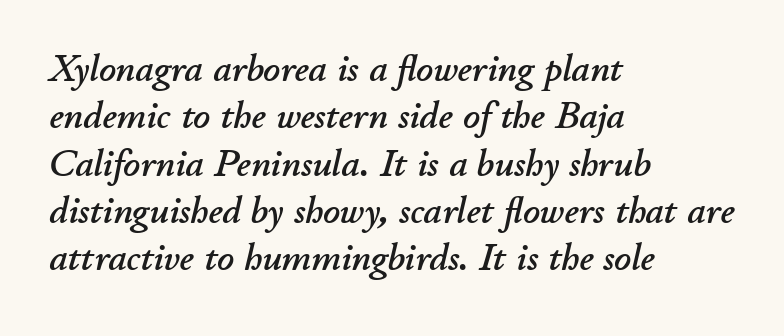
The image shows 37 px text type, italic (leaning right); set left-aligned, normal line spacing (1.28x), normal letter spacing, not underlined; low stroke contrast and a small x-height.
